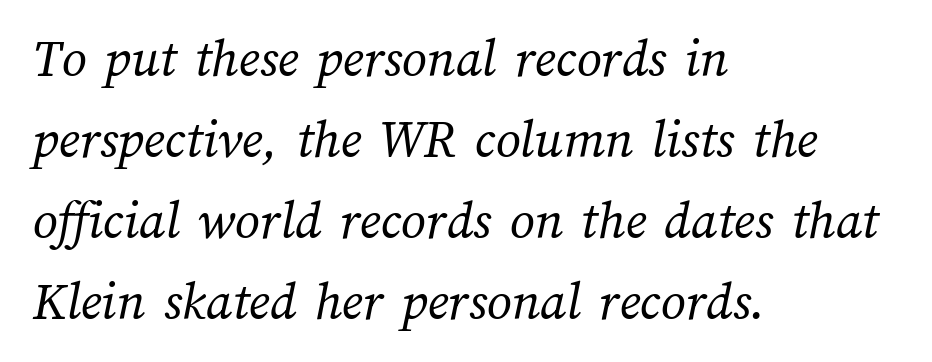
Each letter keeps its own natural width here, so spacing adapts to shape. A normal amount of white space separates one row of letters from the next. The line texture is even and compact thanks to regular tracking. The setting favours the left margin, as ordinary paragraphs usually do. Honestly, there is no underline to notice here at all.
